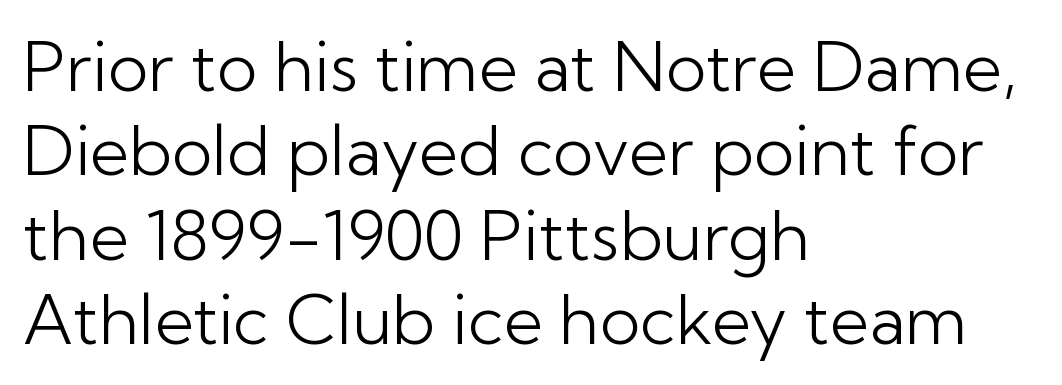
Q: Is the text bold? A: No.
Q: Is the text italic (slanted)? A: No, it is upright.
Q: Is the typeface a serif or a sans-serif typeface? A: Sans-serif.
Q: Is the text underlined? A: No.
Q: How is the paragraph aligned? A: Left-aligned.
Q: Is the spacing between letters normal or unusually wide? A: Normal.
Q: Width (condensed, normal, or wide)? A: Normal.
Q: Stroke contrast? A: Low.
Q: x-height? A: Medium.
Q: Monospaced? A: No.
